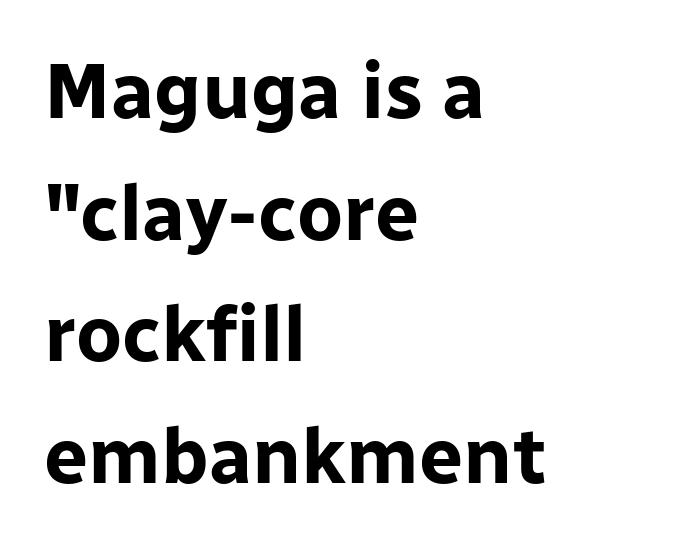
The image shows 78 px bold sans-serif type, upright; set left-aligned, normal line spacing (1.56x), normal letter spacing, not underlined; low stroke contrast and a medium x-height.
